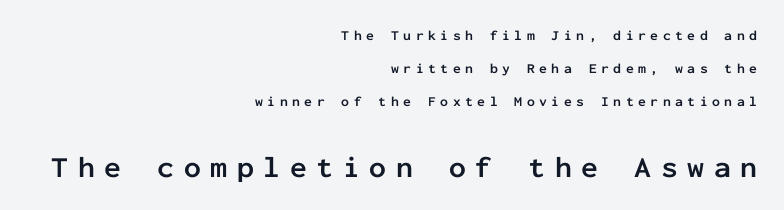
{"serif": "no", "italic": "no", "bold": "yes", "weight": "semibold", "width": "normal", "stroke_contrast": "low", "x_height": "medium", "monospaced": "yes", "underline": "no", "align": "right", "line_spacing": "loose", "line_spacing_ratio": 2.37, "letter_spacing": "wide", "letter_spacing_em": 0.32, "larger_block": "second", "size_ratio": 2.14, "glyph_px": 30}
